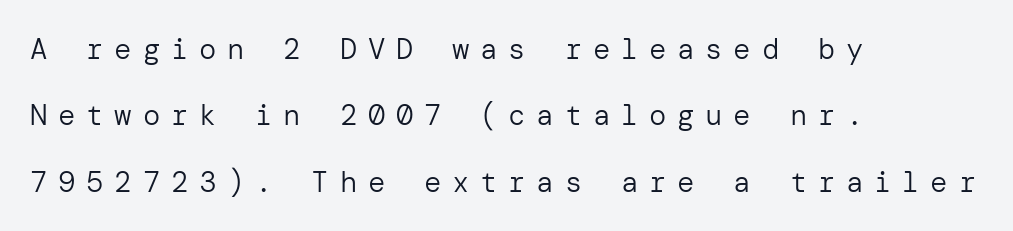
Posture: vertical. Horizontally, the lines are justified to the leading edge only. To sum up the face: it is a sans, with no serifs. There is plenty of visible air inserted between adjacent glyphs. Successive baselines arrive slowly, with a big drop between each. Descender tails drop into unmarked territory.
